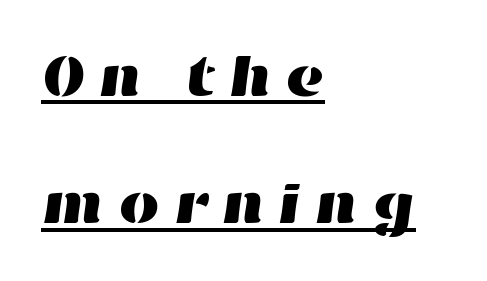
{"width": "wide", "stroke_contrast": "high", "x_height": "medium", "monospaced": "no", "underline": "yes", "align": "left", "line_spacing": "loose", "line_spacing_ratio": 2.16, "letter_spacing": "wide", "letter_spacing_em": 0.21, "glyph_px": 59}
